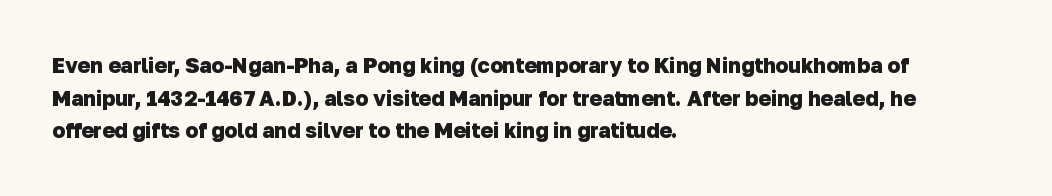
{"bold": "yes", "underline": "no", "align": "left", "line_spacing": "normal", "line_spacing_ratio": 1.55, "letter_spacing": "normal", "letter_spacing_em": 0.0, "glyph_px": 21}
